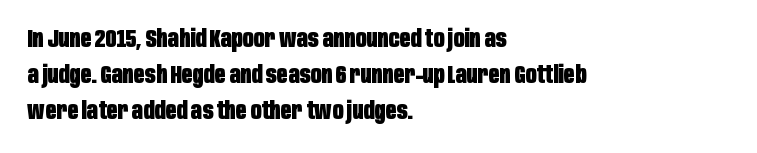
The image shows 24 px bold type, upright; set left-aligned, normal line spacing (1.51x), normal letter spacing, not underlined.
